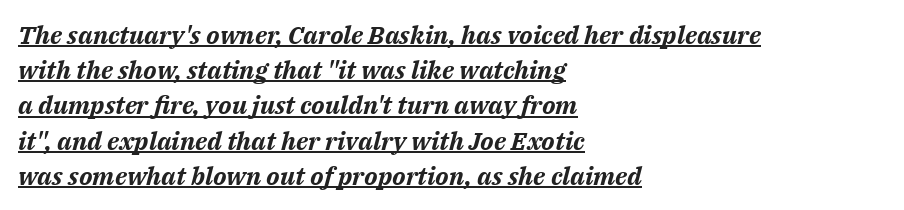
The image shows 25 px bold type, italic (leaning right); set left-aligned, normal line spacing (1.41x), normal letter spacing, underlined.
